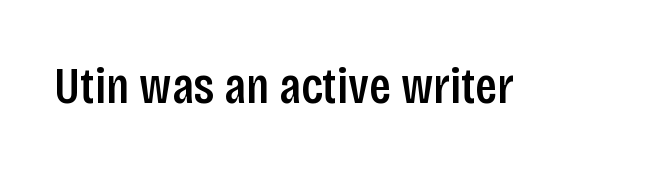
Q: Is the text bold? A: Semi-bold.
Q: Is the text italic (slanted)? A: No, it is upright.
Q: Is the typeface a serif or a sans-serif typeface? A: Sans-serif.
Q: Is the text underlined? A: No.
Q: Is the spacing between letters normal or unusually wide? A: Normal.
Q: Width (condensed, normal, or wide)? A: Condensed.
Q: Stroke contrast? A: Low.
Q: x-height? A: Large.
Q: Monospaced? A: No.
